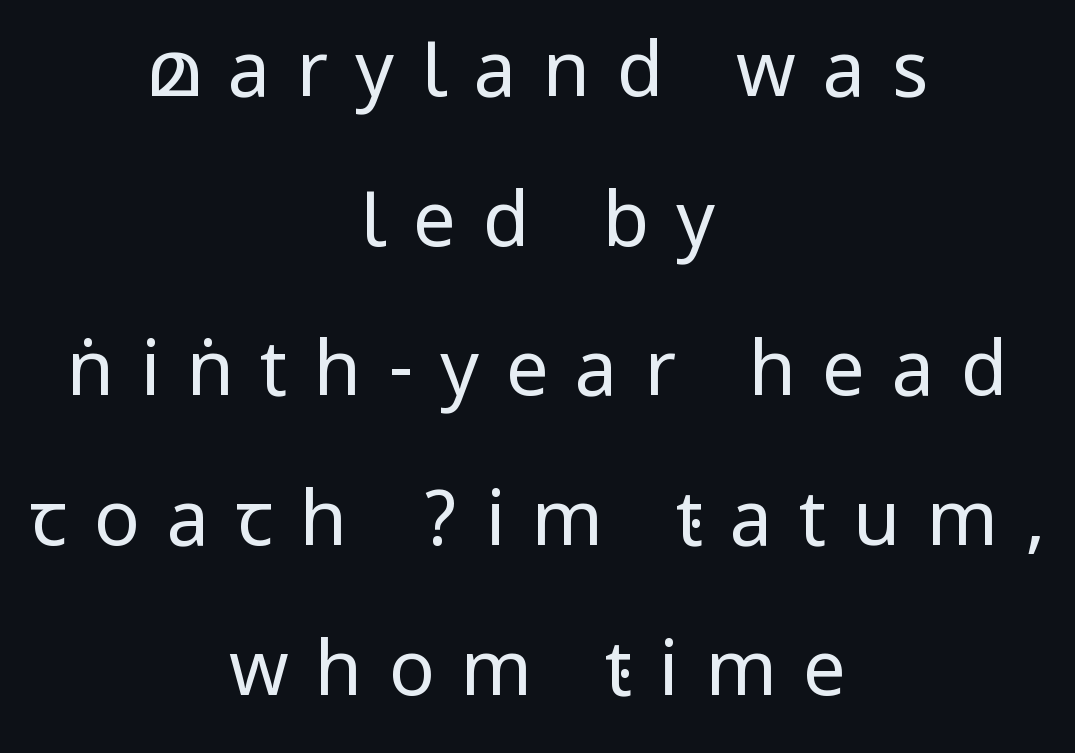
The image shows 76 px regular-weight, condensed sans-serif type, upright; set centered, loose line spacing (1.97x), unusually wide letter spacing (+0.35 em), not underlined; low stroke contrast.
